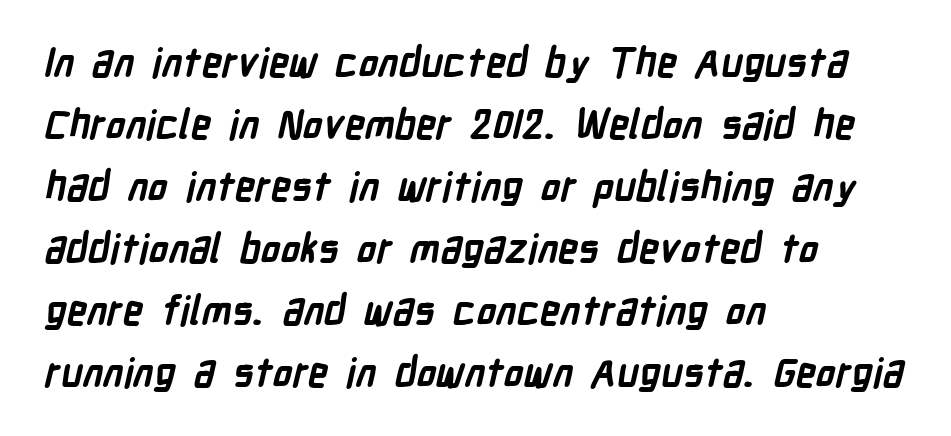
The image shows 40 px semibold, condensed sans-serif type; set left-aligned, normal line spacing (1.55x), normal letter spacing, not underlined; low stroke contrast and a medium x-height.
